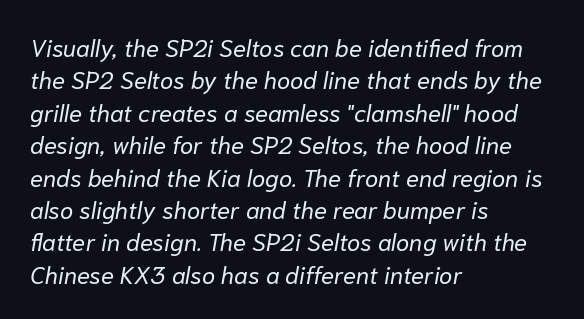
{"italic": "yes", "lean": "right", "slant_degrees": 10, "bold": "no", "underline": "no", "align": "left", "line_spacing": "normal", "line_spacing_ratio": 1.35, "letter_spacing": "normal", "letter_spacing_em": 0.0, "glyph_px": 24}
